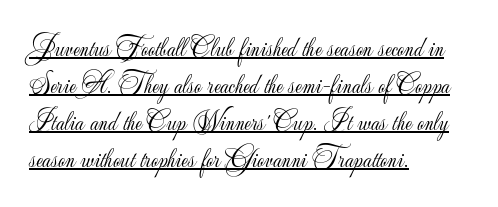
Weight: not bold — regular or lighter. There is no visible air inserted between adjacent glyphs. Typeset ragged right — the left edge is the straight one. This sample carries an underscore along the baseline area.
